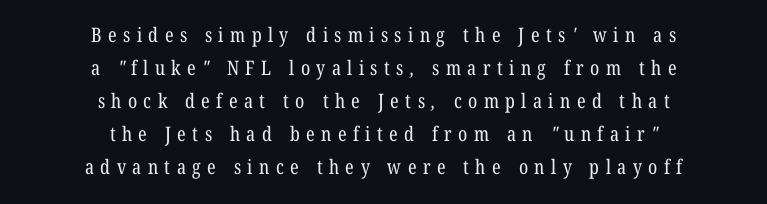
Vertically, the passage feels balanced, rows spaced as you'd expect. Each word looks stretched out because of the extra space between its letters. Casual observation: everything's sitting right in the middle. This rendering features lettering with no underline. No chunkiness to these letters — they're not bold.
